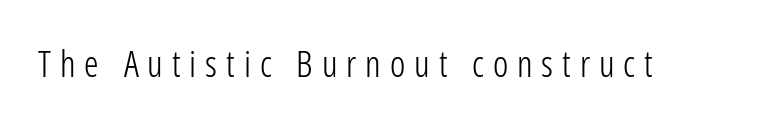
Q: Is the text bold? A: No.
Q: Is the text italic (slanted)? A: No, it is upright.
Q: Is the typeface a serif or a sans-serif typeface? A: Sans-serif.
Q: Is the text underlined? A: No.
Q: Is the spacing between letters normal or unusually wide? A: Unusually wide.
Q: Width (condensed, normal, or wide)? A: Condensed.
Q: Stroke contrast? A: Low.
Q: x-height? A: Medium.
Q: Monospaced? A: No.
